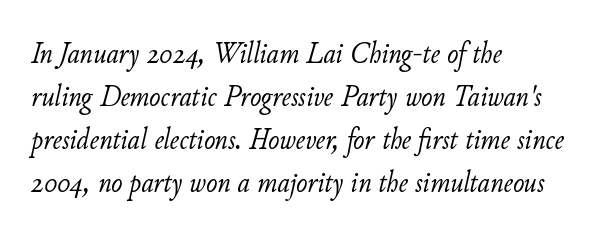
The image shows 30 px light type, italic (leaning right); set left-aligned, normal line spacing (1.43x), normal letter spacing, not underlined; low stroke contrast and a small x-height.
